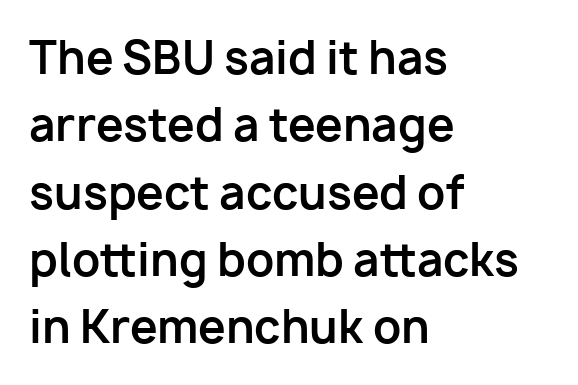
The image shows 44 px bold sans-serif type, upright; set left-aligned, normal line spacing (1.53x), normal letter spacing, not underlined; low stroke contrast and a medium x-height.
